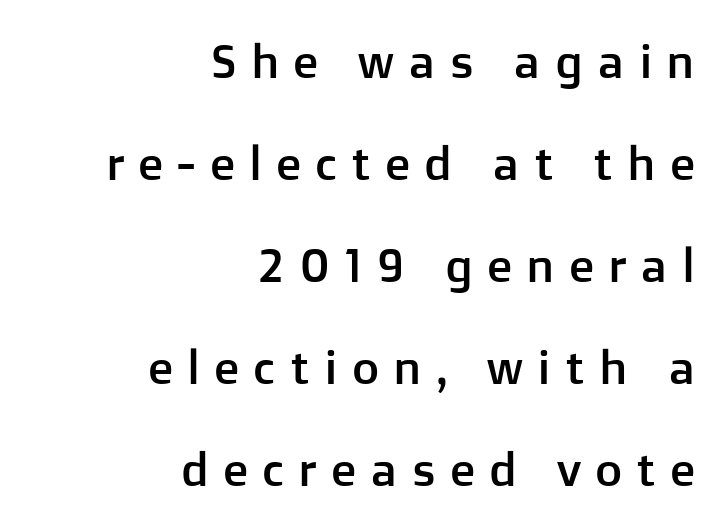
Q: Is the text italic (slanted)? A: No, it is upright.
Q: Is the typeface a serif or a sans-serif typeface? A: Sans-serif.
Q: Is the text underlined? A: No.
Q: How is the paragraph aligned? A: Right-aligned.
Q: Is the spacing between letters normal or unusually wide? A: Unusually wide.
Q: Is the spacing between lines tight, normal or loose? A: Loose.
Q: Width (condensed, normal, or wide)? A: Normal.
Q: Stroke contrast? A: Low.
Q: x-height? A: Medium.
Q: Monospaced? A: No.
